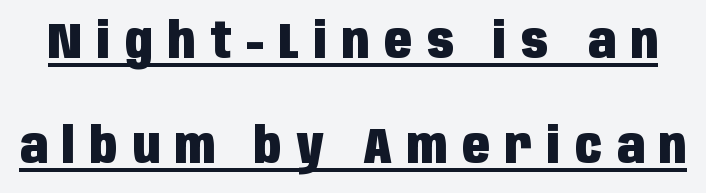
Q: Is the text bold? A: Yes.
Q: Is the text italic (slanted)? A: No, it is upright.
Q: Is the typeface a serif or a sans-serif typeface? A: Sans-serif.
Q: Is the text underlined? A: Yes.
Q: Is the spacing between letters normal or unusually wide? A: Unusually wide.
Q: Is the spacing between lines tight, normal or loose? A: Loose.
Q: Width (condensed, normal, or wide)? A: Condensed.
Q: Stroke contrast? A: Low.
Q: x-height? A: Large.
Q: Monospaced? A: No.
